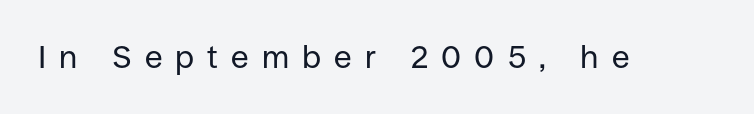
Posture: upright roman. Looks like regular typesetting: each glyph gets only the width it needs. Serif or sans? Sans — the stroke terminals are bare. Display-style spreading of the glyphs; the letterfit is very open.
